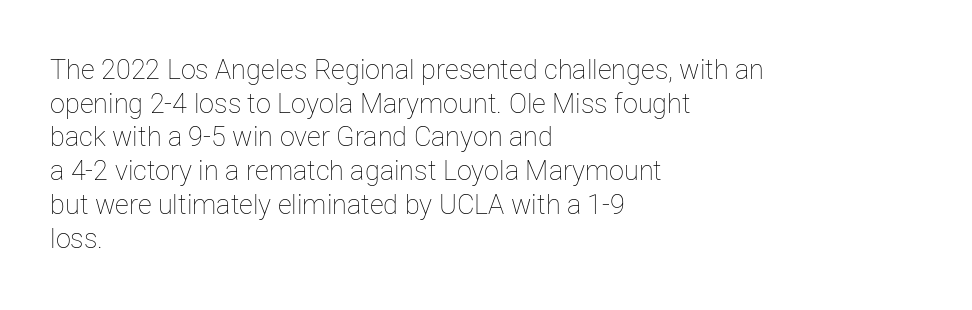
Whoever set this chose a conventional vertical rhythm. Each stroke keeps to a modest, everyday thickness or less. Is there any slant? The stems are plumb. Any mark beneath the type? The region is blank. Horizontal alignment here is leftward, the default for most running prose.
